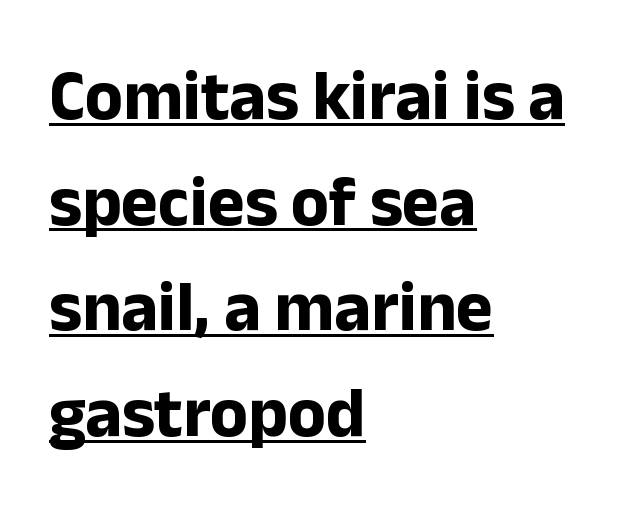
Q: Is the text bold? A: Yes.
Q: Is the text italic (slanted)? A: No, it is upright.
Q: Is the typeface a serif or a sans-serif typeface? A: Sans-serif.
Q: Is the text underlined? A: Yes.
Q: How is the paragraph aligned? A: Left-aligned.
Q: Is the spacing between letters normal or unusually wide? A: Normal.
Q: Is the spacing between lines tight, normal or loose? A: Normal.
Q: Width (condensed, normal, or wide)? A: Normal.
Q: Stroke contrast? A: Low.
Q: x-height? A: Medium.
Q: Monospaced? A: No.
